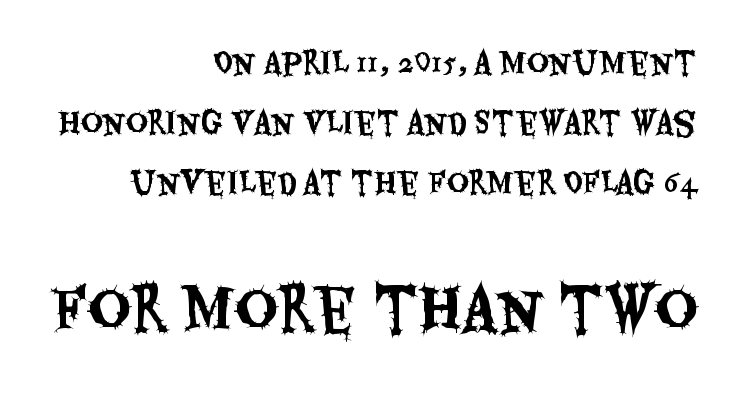
{"serif": "no", "italic": "no", "width": "condensed", "stroke_contrast": "medium", "x_height": "large", "monospaced": "no", "underline": "no", "align": "right", "line_spacing": "loose", "line_spacing_ratio": 2.0, "letter_spacing": "normal", "letter_spacing_em": 0.0, "larger_block": "second", "size_ratio": 1.97, "glyph_px": 59}
